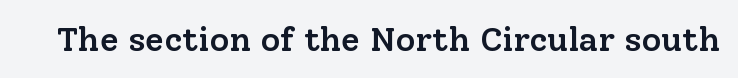
{"serif": "yes", "italic": "no", "bold": "semi", "weight": "semibold", "width": "normal", "stroke_contrast": "low", "x_height": "medium", "monospaced": "no", "underline": "no", "letter_spacing": "normal", "letter_spacing_em": 0.0, "glyph_px": 34}
